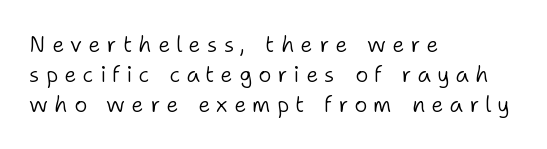
{"italic": "no", "bold": "no", "underline": "no", "align": "left", "line_spacing": "normal", "line_spacing_ratio": 1.36, "letter_spacing": "wide", "letter_spacing_em": 0.28, "glyph_px": 22}
